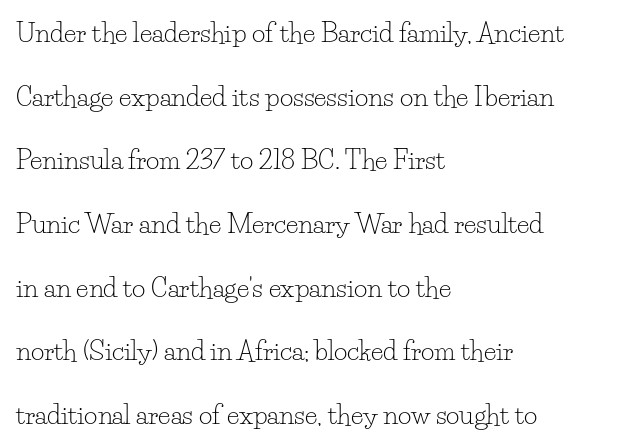
The image shows 26 px text type, upright; set left-aligned, loose line spacing (2.45x), normal letter spacing, not underlined.
